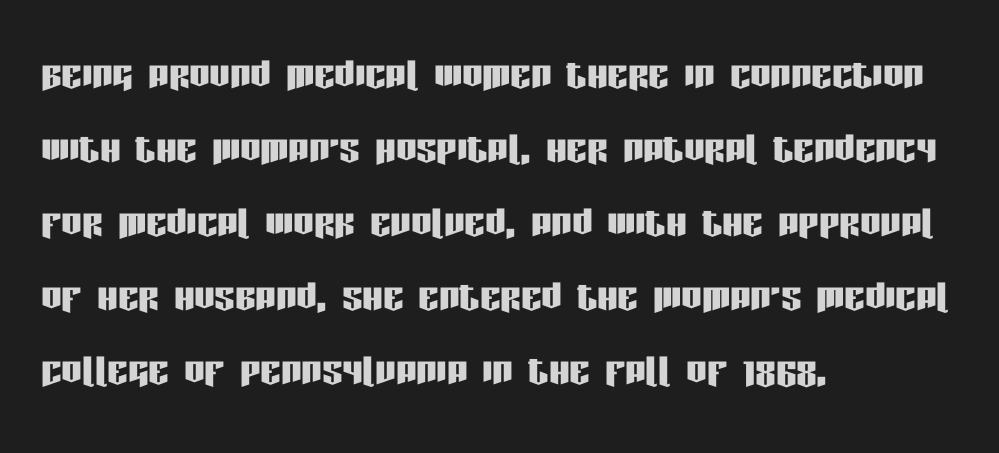
The image shows 51 px condensed sans-serif type, upright; set left-aligned, normal line spacing (1.45x), normal letter spacing, not underlined; low stroke contrast and a large x-height.
